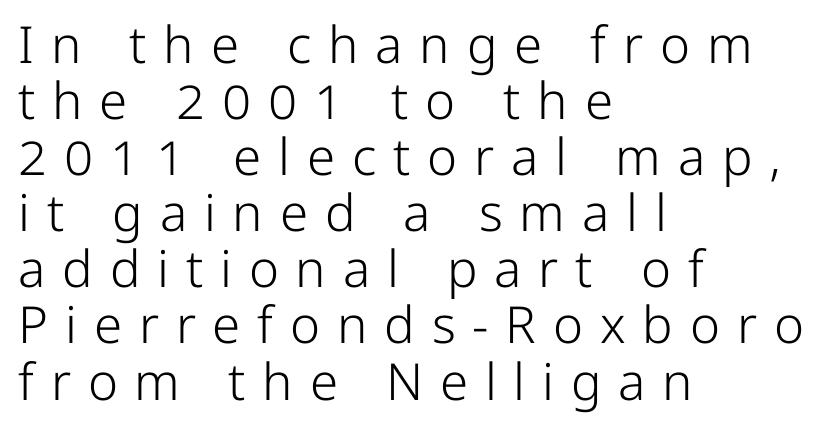
Q: Is the text bold? A: No.
Q: Is the text italic (slanted)? A: No, it is upright.
Q: Is the typeface a serif or a sans-serif typeface? A: Sans-serif.
Q: Is the text underlined? A: No.
Q: How is the paragraph aligned? A: Left-aligned.
Q: Is the spacing between letters normal or unusually wide? A: Unusually wide.
Q: Is the spacing between lines tight, normal or loose? A: Tight.
Q: Width (condensed, normal, or wide)? A: Normal.
Q: Stroke contrast? A: Low.
Q: x-height? A: Medium.
Q: Monospaced? A: No.
